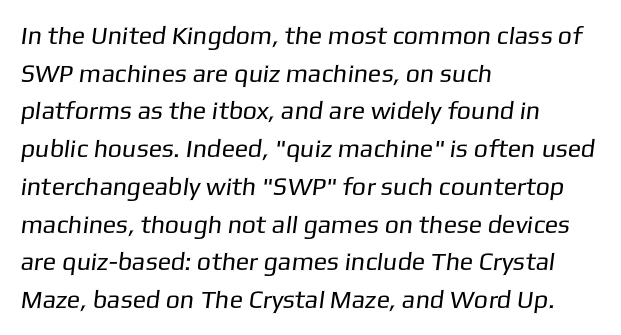
{"bold": "no", "underline": "no", "align": "left", "line_spacing": "normal", "line_spacing_ratio": 1.51, "letter_spacing": "normal", "letter_spacing_em": 0.0, "glyph_px": 25}
